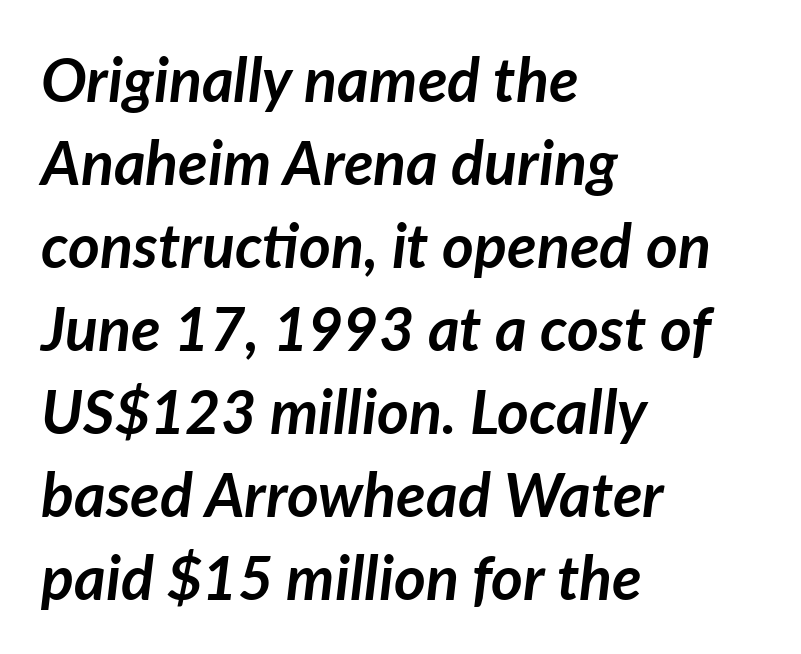
Where is the straight margin? On the left. The foot of each line stays bare and open. Does extra space separate the letters? No, they use regular spacing. Quick note: interline space is typical.
